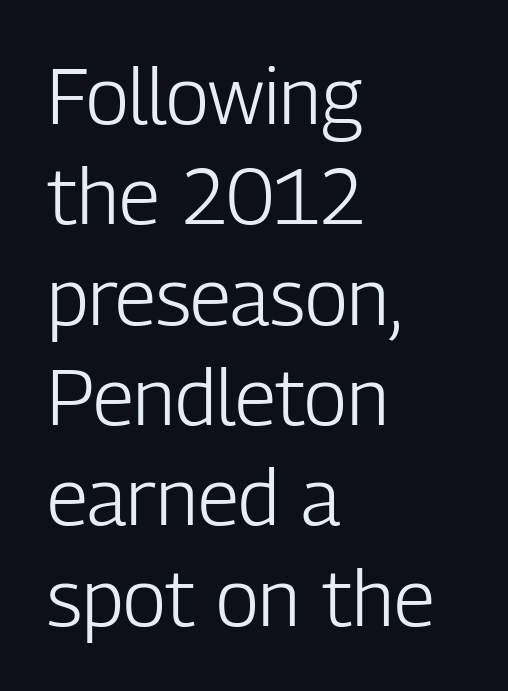
Q: Is the text bold? A: No.
Q: Is the text italic (slanted)? A: No, it is upright.
Q: Is the typeface a serif or a sans-serif typeface? A: Sans-serif.
Q: Is the text underlined? A: No.
Q: How is the paragraph aligned? A: Left-aligned.
Q: Is the spacing between letters normal or unusually wide? A: Normal.
Q: Is the spacing between lines tight, normal or loose? A: Normal.
Q: Width (condensed, normal, or wide)? A: Condensed.
Q: Stroke contrast? A: Low.
Q: x-height? A: Medium.
Q: Monospaced? A: No.
